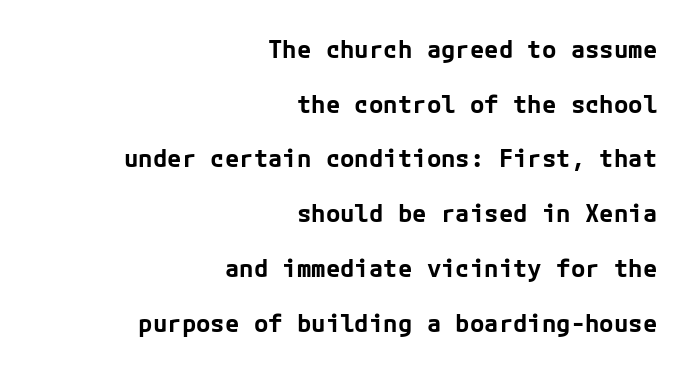
Q: Is the text bold? A: Yes.
Q: Is the text italic (slanted)? A: No, it is upright.
Q: Is the text underlined? A: No.
Q: How is the paragraph aligned? A: Right-aligned.
Q: Is the spacing between letters normal or unusually wide? A: Normal.
Q: Is the spacing between lines tight, normal or loose? A: Loose.
